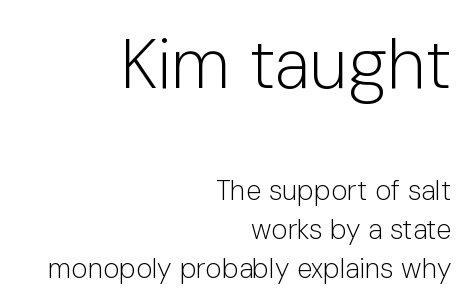
Q: Is the text bold? A: No.
Q: Is the text italic (slanted)? A: No, it is upright.
Q: Is the typeface a serif or a sans-serif typeface? A: Sans-serif.
Q: Is the text underlined? A: No.
Q: How is the paragraph aligned? A: Right-aligned.
Q: Is the spacing between letters normal or unusually wide? A: Normal.
Q: Is the spacing between lines tight, normal or loose? A: Normal.
Q: Which block of text is set in a larger size, the first (top) or the second (bottom)? A: The first (top) one.
Q: Width (condensed, normal, or wide)? A: Normal.
Q: Stroke contrast? A: Low.
Q: x-height? A: Medium.
Q: Monospaced? A: No.
